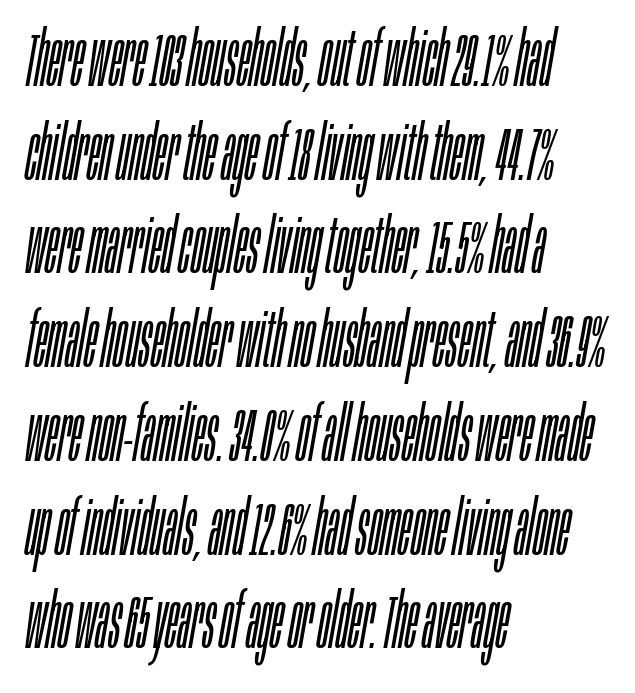
{"italic": "yes", "lean": "right", "slant_degrees": 10, "bold": "no", "weight": "light", "width": "condensed", "stroke_contrast": "low", "x_height": "large", "monospaced": "no", "underline": "no", "align": "left", "line_spacing": "normal", "line_spacing_ratio": 1.25, "letter_spacing": "normal", "letter_spacing_em": 0.0, "glyph_px": 75}
